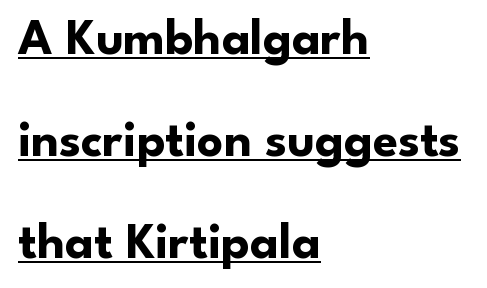
Q: Is the text bold? A: Yes.
Q: Is the text italic (slanted)? A: No, it is upright.
Q: Is the typeface a serif or a sans-serif typeface? A: Sans-serif.
Q: Is the text underlined? A: Yes.
Q: How is the paragraph aligned? A: Left-aligned.
Q: Is the spacing between letters normal or unusually wide? A: Normal.
Q: Is the spacing between lines tight, normal or loose? A: Loose.
Q: Width (condensed, normal, or wide)? A: Normal.
Q: Stroke contrast? A: Low.
Q: x-height? A: Small.
Q: Monospaced? A: No.
